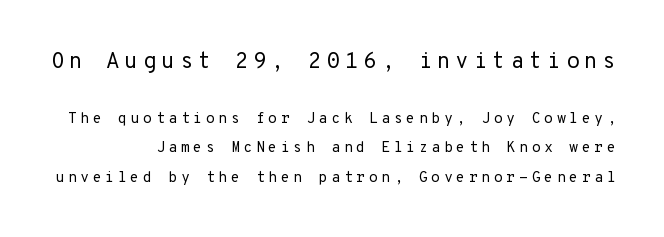
Q: Is the text bold? A: No.
Q: Is the text italic (slanted)? A: No, it is upright.
Q: Is the text underlined? A: No.
Q: Is the spacing between letters normal or unusually wide? A: Unusually wide.
Q: Is the spacing between lines tight, normal or loose? A: Loose.
Q: Which block of text is set in a larger size, the first (top) or the second (bottom)? A: The first (top) one.
